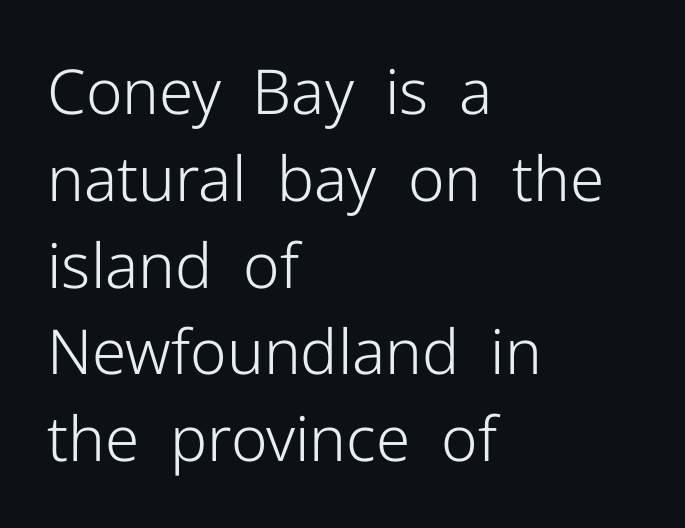
Q: Is the text bold? A: No.
Q: Is the text italic (slanted)? A: No, it is upright.
Q: Is the typeface a serif or a sans-serif typeface? A: Sans-serif.
Q: Is the text underlined? A: No.
Q: How is the paragraph aligned? A: Left-aligned.
Q: Is the spacing between letters normal or unusually wide? A: Normal.
Q: Is the spacing between lines tight, normal or loose? A: Normal.
Q: Width (condensed, normal, or wide)? A: Normal.
Q: Stroke contrast? A: Low.
Q: x-height? A: Medium.
Q: Monospaced? A: No.
